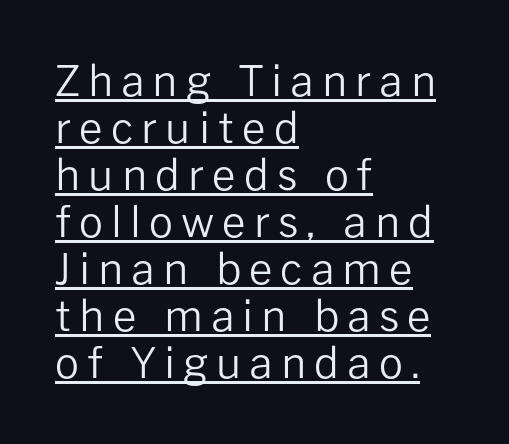
Q: Is the text bold? A: No.
Q: Is the text italic (slanted)? A: No, it is upright.
Q: Is the typeface a serif or a sans-serif typeface? A: Sans-serif.
Q: Is the text underlined? A: Yes.
Q: How is the paragraph aligned? A: Left-aligned.
Q: Is the spacing between lines tight, normal or loose? A: Tight.
Q: Width (condensed, normal, or wide)? A: Normal.
Q: Stroke contrast? A: Low.
Q: x-height? A: Medium.
Q: Monospaced? A: No.
